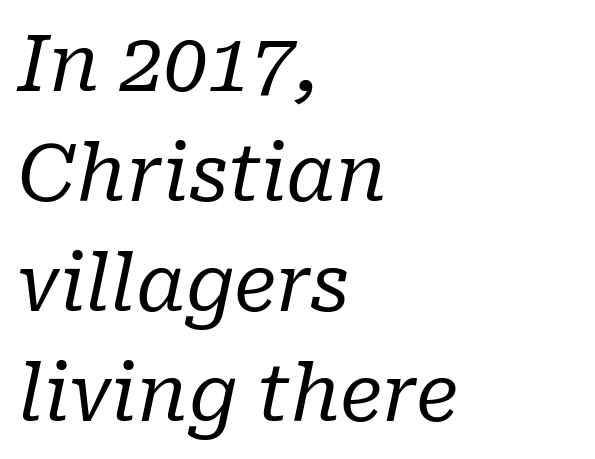
{"serif": "yes", "italic": "yes", "lean": "right", "slant_degrees": 10, "bold": "no", "weight": "regular", "width": "normal", "stroke_contrast": "low", "x_height": "medium", "monospaced": "no", "underline": "no", "align": "left", "line_spacing": "normal", "line_spacing_ratio": 1.41, "letter_spacing": "normal", "letter_spacing_em": 0.0, "glyph_px": 78}
